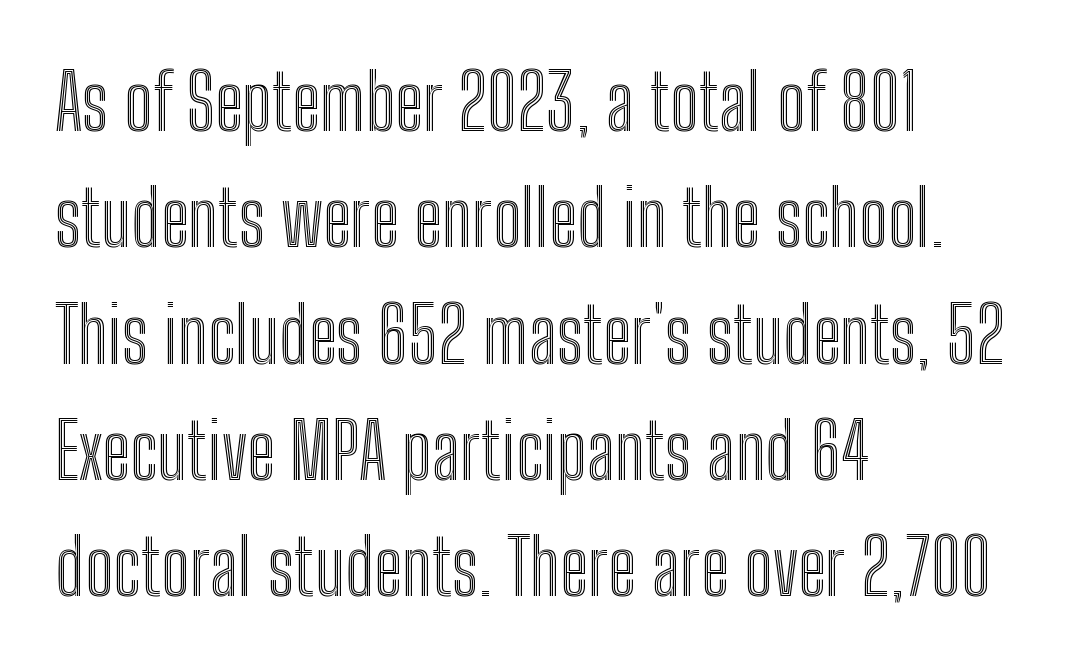
{"italic": "no", "width": "condensed", "x_height": "medium", "monospaced": "no", "underline": "no", "align": "left", "line_spacing": "normal", "line_spacing_ratio": 1.51, "letter_spacing": "normal", "letter_spacing_em": 0.0, "glyph_px": 77}
